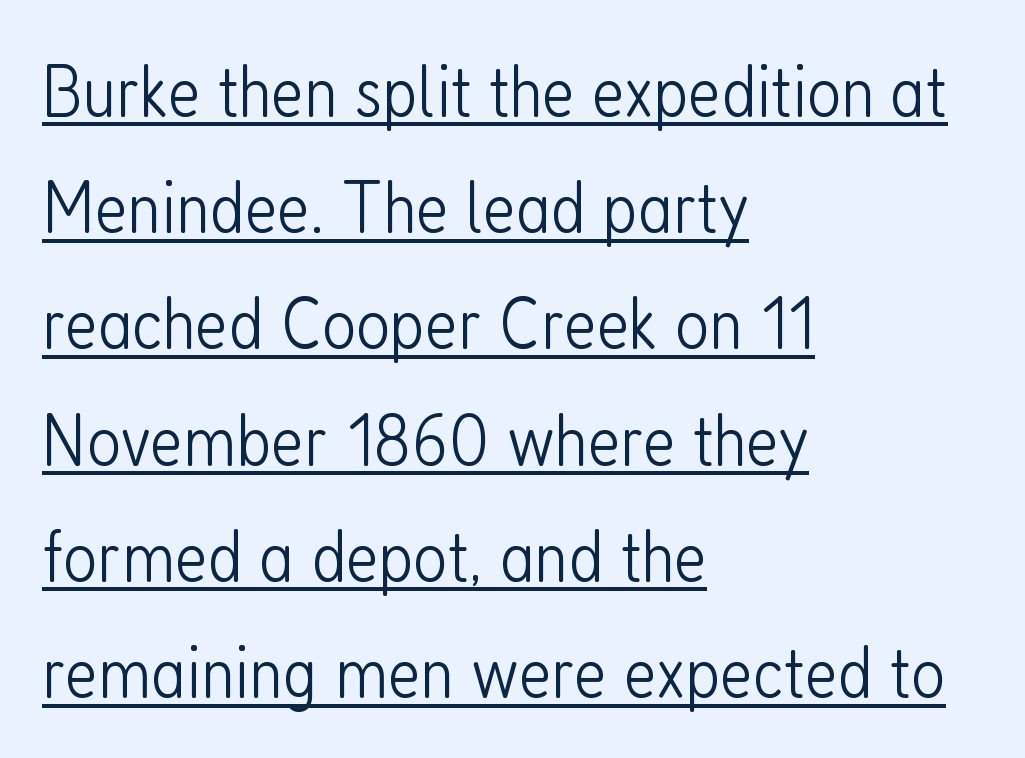
{"serif": "no", "italic": "no", "bold": "no", "weight": "light", "width": "condensed", "stroke_contrast": "low", "x_height": "medium", "monospaced": "no", "underline": "yes", "align": "left", "line_spacing": "normal", "line_spacing_ratio": 1.55, "letter_spacing": "normal", "letter_spacing_em": 0.0, "glyph_px": 75}
